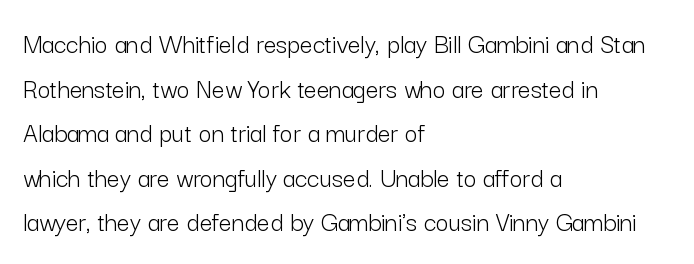
One glance says typical: line gaps are just what's usual. Layout note: lines flush left. I'd call this a sans setting — the letters go barefoot. Check the space under the baseline: it is left empty.
